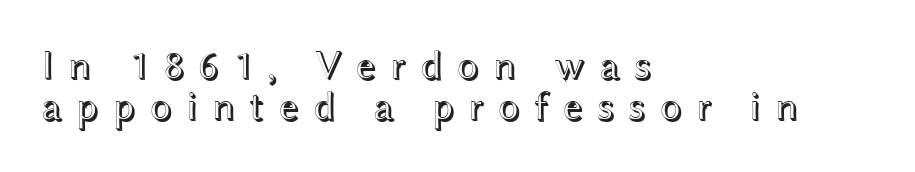
Q: Is the text italic (slanted)? A: No, it is upright.
Q: Is the text underlined? A: No.
Q: How is the paragraph aligned? A: Left-aligned.
Q: Is the spacing between letters normal or unusually wide? A: Unusually wide.
Q: Is the spacing between lines tight, normal or loose? A: Tight.
Q: Width (condensed, normal, or wide)? A: Wide.
Q: x-height? A: Medium.
Q: Monospaced? A: No.
